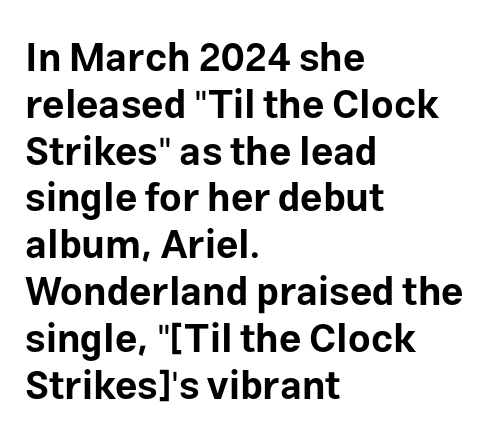
Q: Is the text bold? A: Yes.
Q: Is the text italic (slanted)? A: No, it is upright.
Q: Is the typeface a serif or a sans-serif typeface? A: Sans-serif.
Q: Is the text underlined? A: No.
Q: How is the paragraph aligned? A: Left-aligned.
Q: Is the spacing between letters normal or unusually wide? A: Normal.
Q: Width (condensed, normal, or wide)? A: Normal.
Q: Stroke contrast? A: Low.
Q: x-height? A: Medium.
Q: Monospaced? A: No.
